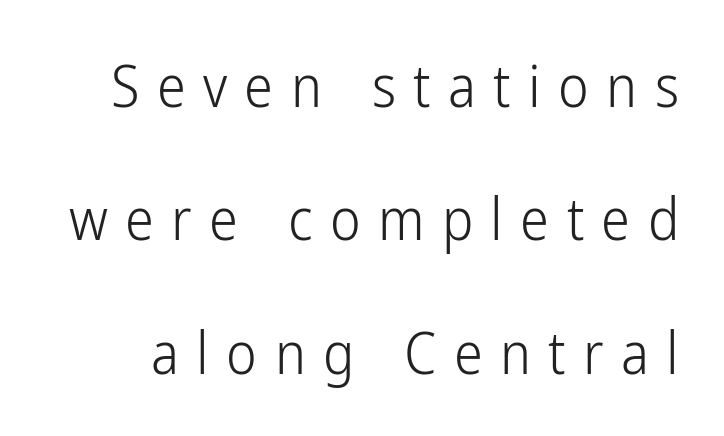
Varying glyph widths throughout — classic text-font behaviour. You can tell from the bare stems that sans-serif type was used. Leading: increased. Any mark beneath the type? The region is blank. In terms of letterspacing, this is a distinctly airy, spread setting.
